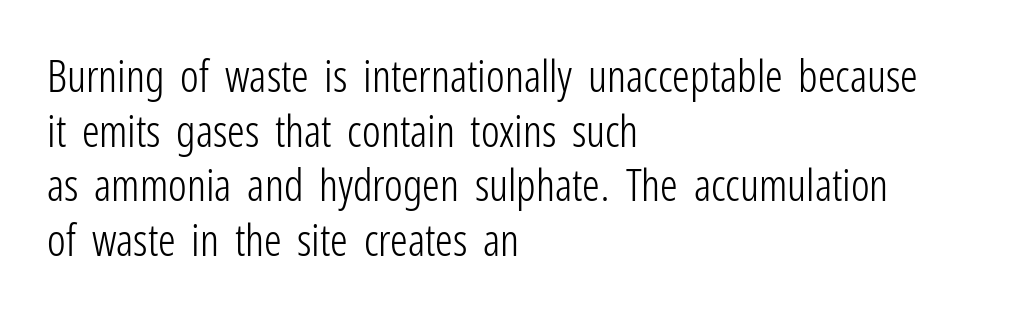
Upright lettering throughout. Proportional: the letters do not fall into vertical columns. The foot of each line stays bare and open. Summary of weight: not heavy and not bold.
